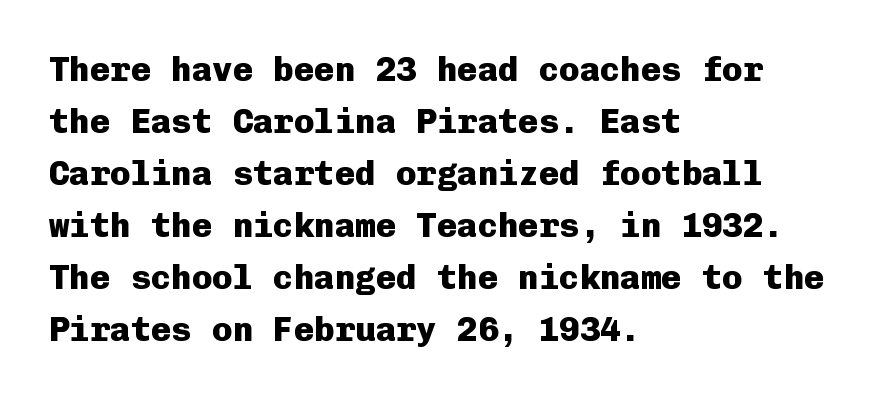
The image shows 34 px heavy sans-serif type, upright, monospaced; set left-aligned, normal line spacing (1.53x), normal letter spacing, not underlined; low stroke contrast and a medium x-height.
